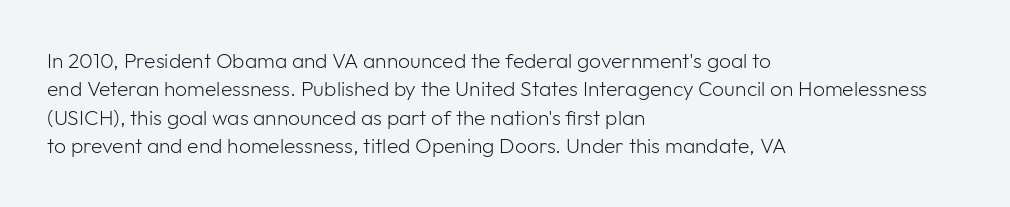
The image shows 21 px text type, upright; set left-aligned, normal line spacing (1.35x), normal letter spacing, not underlined.
